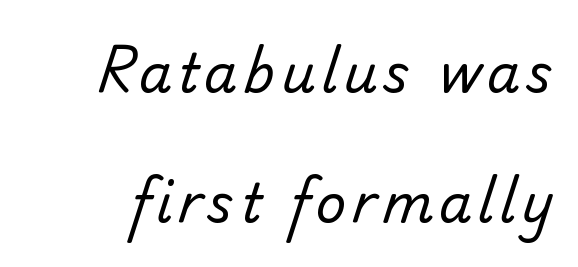
The lines are spread far apart with generous leading. Look at the bottom of the vertical strokes: they stop flat, with no serifs. You could not count columns in this text — the font is proportionally spaced. Ink coverage per letter is moderate at most. No word sits above an underline.
